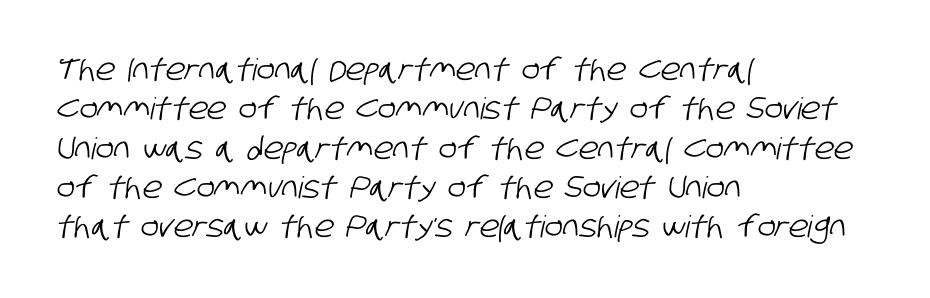
Q: Is the typeface a serif or a sans-serif typeface? A: Sans-serif.
Q: Is the text underlined? A: No.
Q: How is the paragraph aligned? A: Left-aligned.
Q: Is the spacing between letters normal or unusually wide? A: Normal.
Q: Is the spacing between lines tight, normal or loose? A: Normal.
Q: Width (condensed, normal, or wide)? A: Condensed.
Q: Stroke contrast? A: Low.
Q: x-height? A: Large.
Q: Monospaced? A: No.
